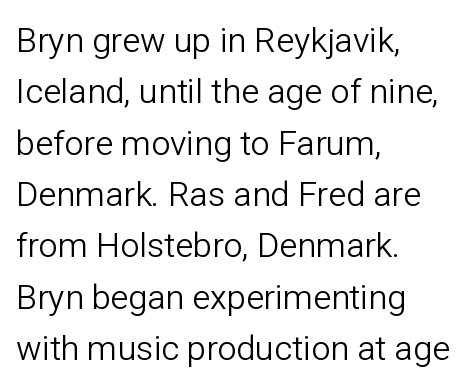
Q: Is the text bold? A: No.
Q: Is the text italic (slanted)? A: No, it is upright.
Q: Is the typeface a serif or a sans-serif typeface? A: Sans-serif.
Q: Is the text underlined? A: No.
Q: How is the paragraph aligned? A: Left-aligned.
Q: Is the spacing between letters normal or unusually wide? A: Normal.
Q: Is the spacing between lines tight, normal or loose? A: Normal.
Q: Width (condensed, normal, or wide)? A: Normal.
Q: Stroke contrast? A: Low.
Q: x-height? A: Medium.
Q: Monospaced? A: No.
